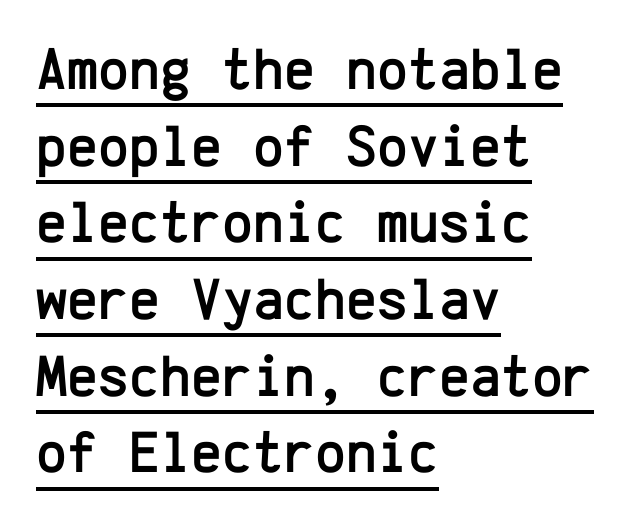
One-word summary of the alignment: left. Quick note: not italic, upright. Horizontal bands of white between lines are of average thickness. The typeface chosen for these lines omits serifs. Observe the ordinary spacing: letters are neighbours, not strangers. Like a heading marked for emphasis, these lines bear an underscore.
